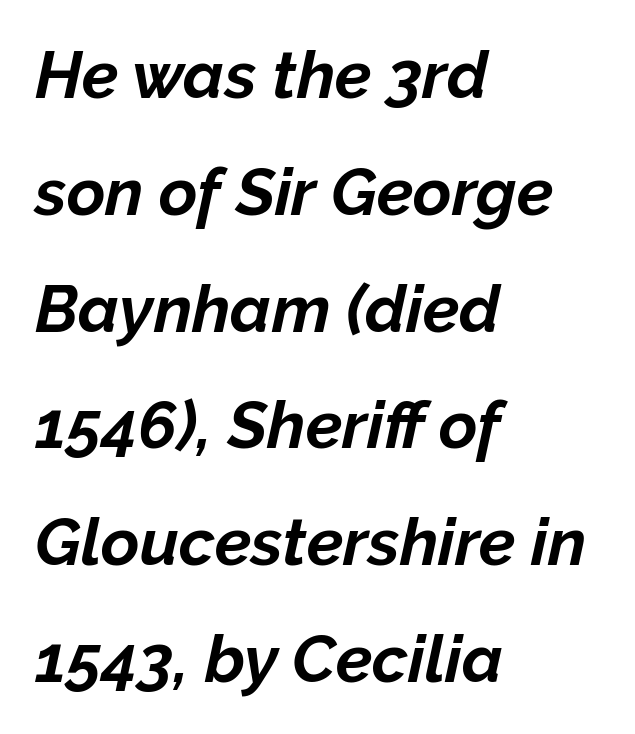
Q: Is the text bold? A: Yes.
Q: Is the text italic (slanted)? A: Yes, it leans right by about 12 degrees.
Q: Is the text underlined? A: No.
Q: How is the paragraph aligned? A: Left-aligned.
Q: Is the spacing between letters normal or unusually wide? A: Normal.
Q: Width (condensed, normal, or wide)? A: Normal.
Q: Stroke contrast? A: Low.
Q: x-height? A: Medium.
Q: Monospaced? A: No.
